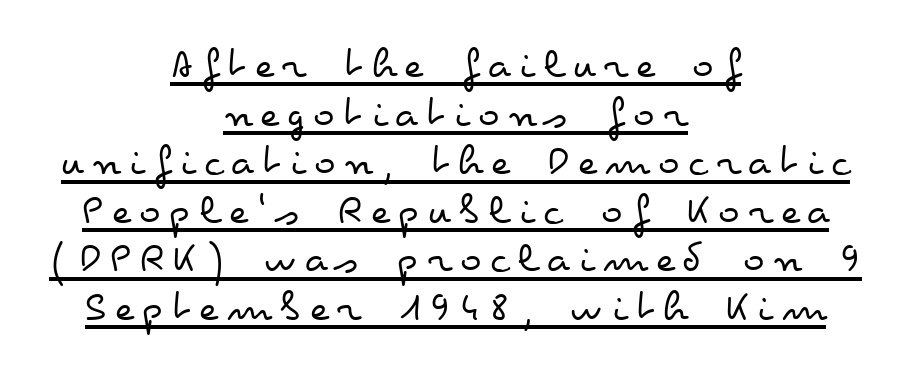
Q: Is the text bold? A: No.
Q: Is the text italic (slanted)? A: No, it is upright.
Q: Is the text underlined? A: Yes.
Q: How is the paragraph aligned? A: Centered.
Q: Is the spacing between lines tight, normal or loose? A: Tight.
Q: Width (condensed, normal, or wide)? A: Wide.
Q: Stroke contrast? A: Low.
Q: x-height? A: Small.
Q: Monospaced? A: No.
